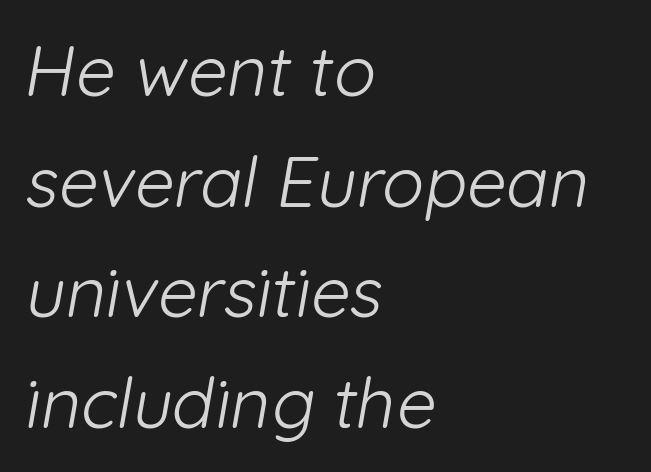
Between one letter and the next there's only the usual sliver of space. The face looks like a standard text weight, possibly lighter. Proportional: the letters do not fall into vertical columns. This is sans-serif lettering, the kind often seen on screens and signage. Underline: absent.
